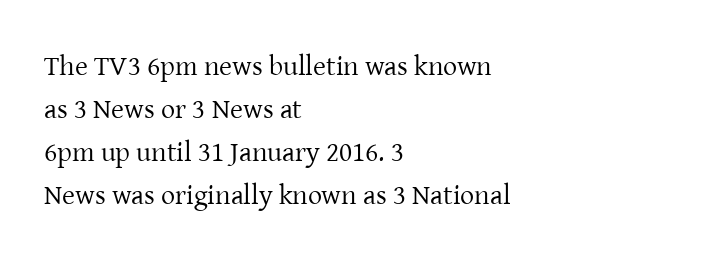
Character widths vary here, with narrow letters taking less room than wide ones. The letterforms sit at book weight or below. This sample uses an upright cut, with every glyph sitting square on the baseline. Between one letter and the next there's only the usual sliver of space.
